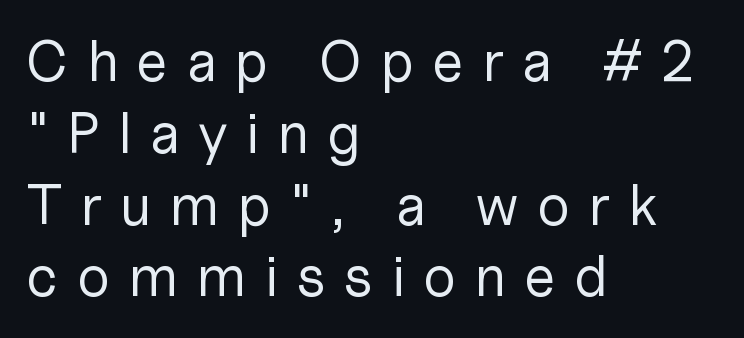
{"serif": "no", "italic": "no", "bold": "no", "weight": "regular", "width": "normal", "stroke_contrast": "low", "x_height": "medium", "monospaced": "no", "underline": "no", "align": "left", "line_spacing": "normal", "line_spacing_ratio": 1.26, "letter_spacing": "wide", "letter_spacing_em": 0.31, "glyph_px": 57}
